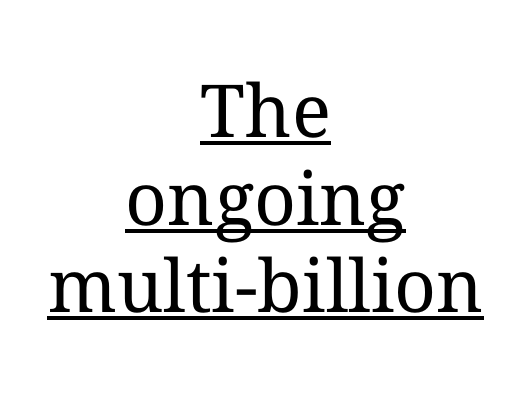
The image shows 73 px regular-weight serif type, upright; set centered, line spacing 1.2x, normal letter spacing, underlined; medium stroke contrast and a medium x-height.
